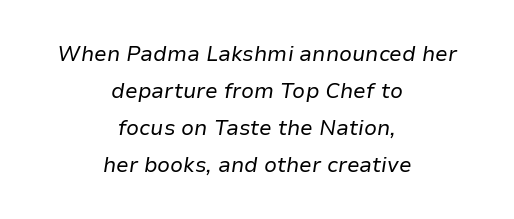
Spacing between characters is what you'd get straight out of the box. Layout note: lines centered. Stroke mass is kept to a normal reading level or below. Compared with ordinary roman type, these characters are visibly tilted.
